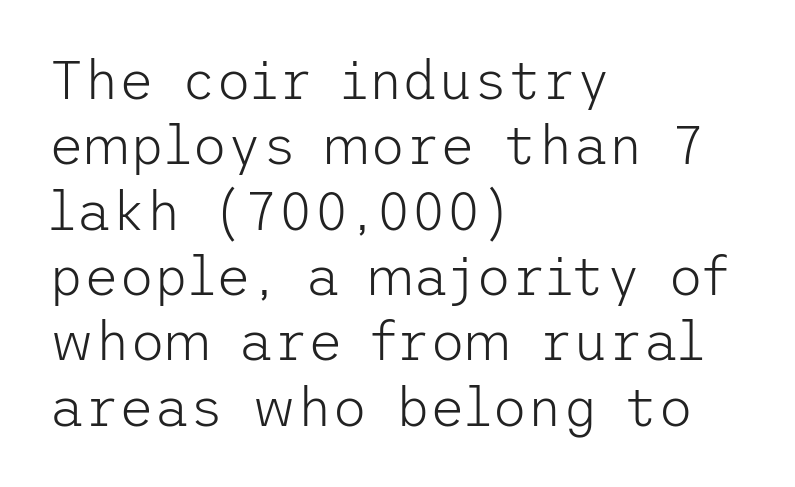
{"serif": "no", "italic": "no", "bold": "no", "weight": "light", "width": "normal", "stroke_contrast": "low", "x_height": "medium", "underline": "no", "align": "left", "line_spacing_ratio": 1.21, "letter_spacing": "normal", "letter_spacing_em": 0.0, "glyph_px": 54}
